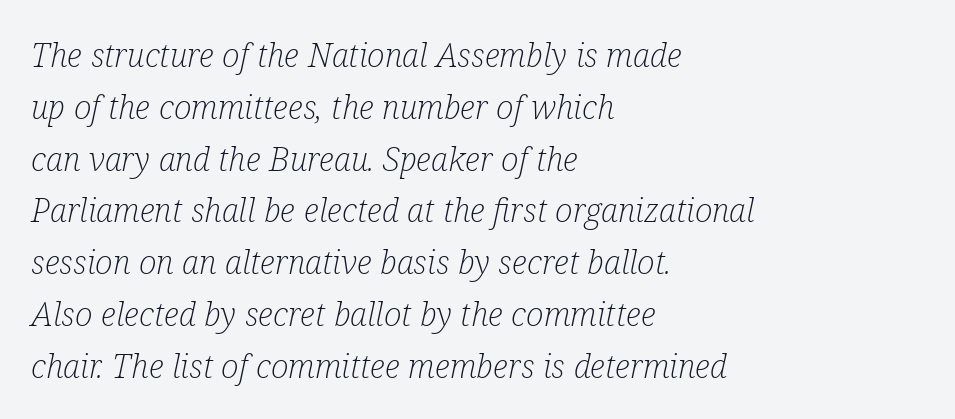
The image shows 33 px light, condensed serif type, italic (leaning right); set left-aligned, normal line spacing (1.57x), normal letter spacing, not underlined; low stroke contrast and a medium x-height.
